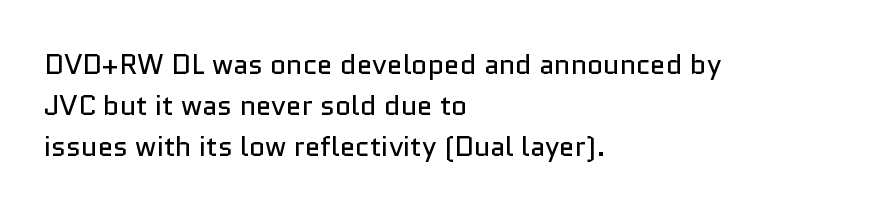
{"serif": "no", "italic": "no", "bold": "no", "weight": "regular", "width": "normal", "stroke_contrast": "low", "x_height": "medium", "monospaced": "no", "underline": "no", "align": "left", "line_spacing": "normal", "line_spacing_ratio": 1.46, "letter_spacing": "normal", "letter_spacing_em": 0.0, "glyph_px": 28}
